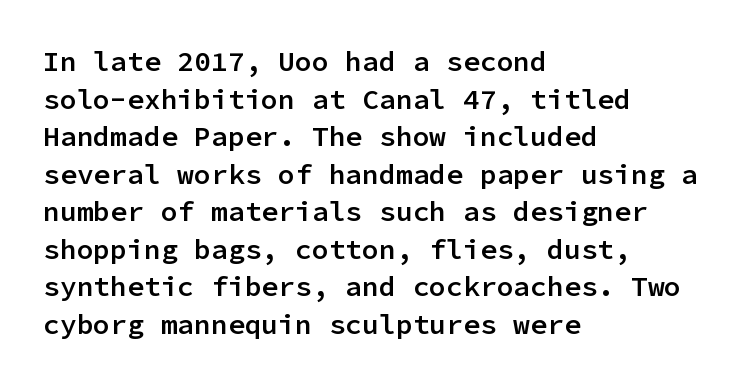
{"serif": "no", "italic": "no", "bold": "semi", "weight": "semibold", "width": "normal", "stroke_contrast": "low", "x_height": "medium", "monospaced": "yes", "underline": "no", "align": "left", "line_spacing": "normal", "line_spacing_ratio": 1.34, "letter_spacing": "normal", "letter_spacing_em": 0.0, "glyph_px": 28}
